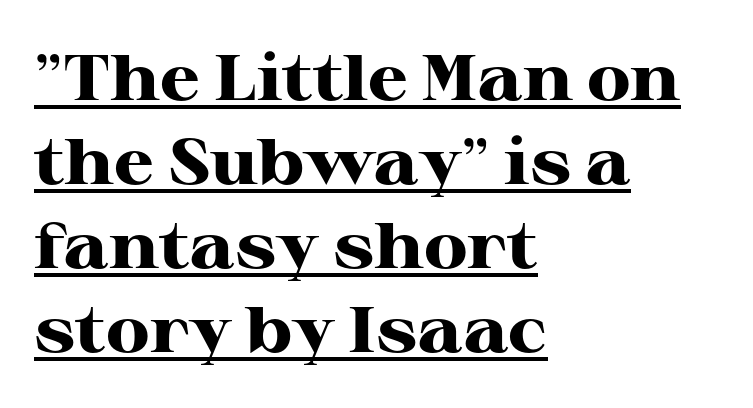
Q: Is the text bold? A: Yes.
Q: Is the text italic (slanted)? A: No, it is upright.
Q: Is the typeface a serif or a sans-serif typeface? A: Serif.
Q: Is the text underlined? A: Yes.
Q: How is the paragraph aligned? A: Left-aligned.
Q: Is the spacing between letters normal or unusually wide? A: Normal.
Q: Is the spacing between lines tight, normal or loose? A: Normal.
Q: Width (condensed, normal, or wide)? A: Wide.
Q: Stroke contrast? A: High.
Q: x-height? A: Medium.
Q: Monospaced? A: No.
